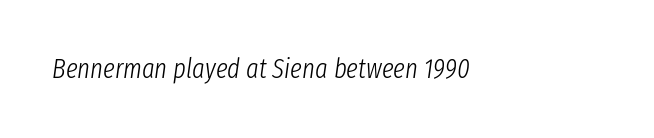
{"italic": "yes", "lean": "right", "slant_degrees": 8, "bold": "no", "underline": "no", "letter_spacing": "normal", "letter_spacing_em": 0.0, "glyph_px": 27}
